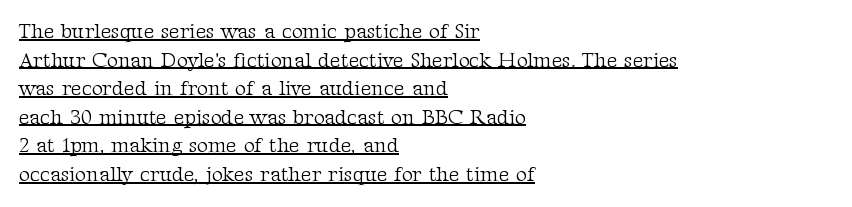
The image shows 21 px text type, upright; set left-aligned, normal line spacing (1.36x), normal letter spacing, underlined.
